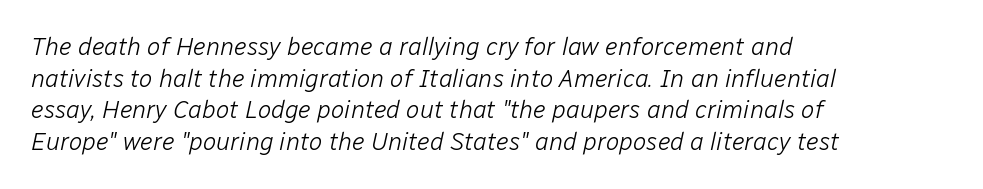
{"italic": "yes", "lean": "right", "slant_degrees": 12, "bold": "no", "underline": "no", "align": "left", "line_spacing": "normal", "line_spacing_ratio": 1.27, "letter_spacing": "normal", "letter_spacing_em": 0.0, "glyph_px": 25}
